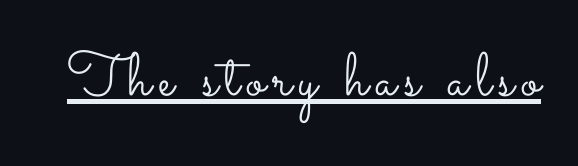
Every word sits above its own underline. Each letter keeps its own natural width here, so spacing adapts to shape. The characters are drawn with everyday or finer stroke widths.
